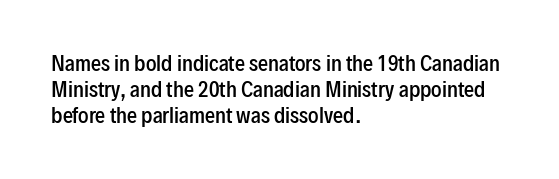
{"italic": "no", "bold": "semi", "underline": "no", "align": "left", "line_spacing": "normal", "line_spacing_ratio": 1.29, "letter_spacing": "normal", "letter_spacing_em": 0.0, "glyph_px": 20}
